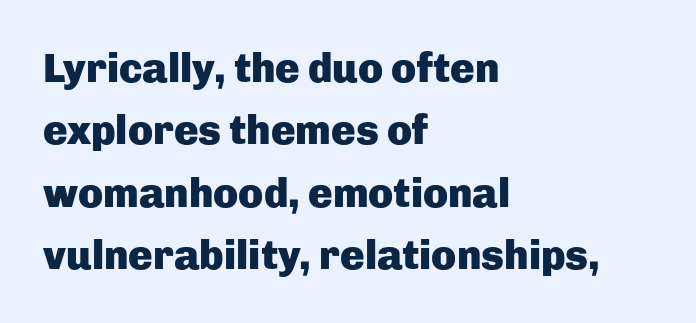
You can tell from the bare stems that sans-serif type was used. The lettering stays uniformly vertical, giving the passage a roman look. Heavy, bold letterforms. These lines are rendered in a variable-pitch font. Teacher's note: observe the even left margin — that is flush-left alignment. The tracking reads as untouched default to a designer's eye.
